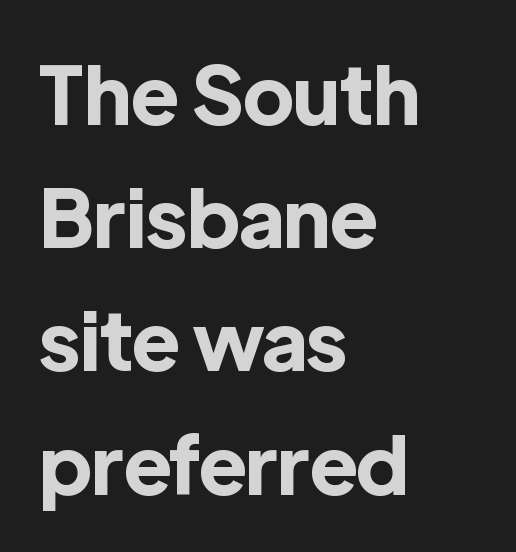
The image shows 80 px bold sans-serif type, upright; set left-aligned, normal line spacing (1.54x), normal letter spacing, not underlined; a medium x-height.
